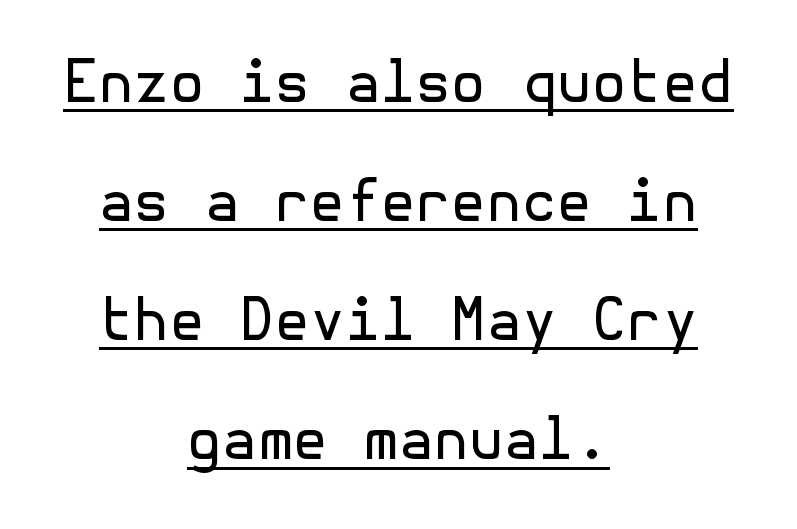
The image shows 57 px regular-weight sans-serif type, upright; set centered, loose line spacing (2.09x), normal letter spacing, underlined; a medium x-height.
